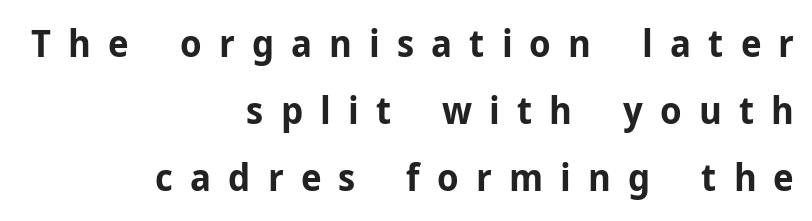
Q: Is the text bold? A: Yes.
Q: Is the text italic (slanted)? A: No, it is upright.
Q: Is the typeface a serif or a sans-serif typeface? A: Sans-serif.
Q: Is the text underlined? A: No.
Q: How is the paragraph aligned? A: Right-aligned.
Q: Is the spacing between letters normal or unusually wide? A: Unusually wide.
Q: Width (condensed, normal, or wide)? A: Normal.
Q: Stroke contrast? A: Low.
Q: x-height? A: Medium.
Q: Monospaced? A: No.
